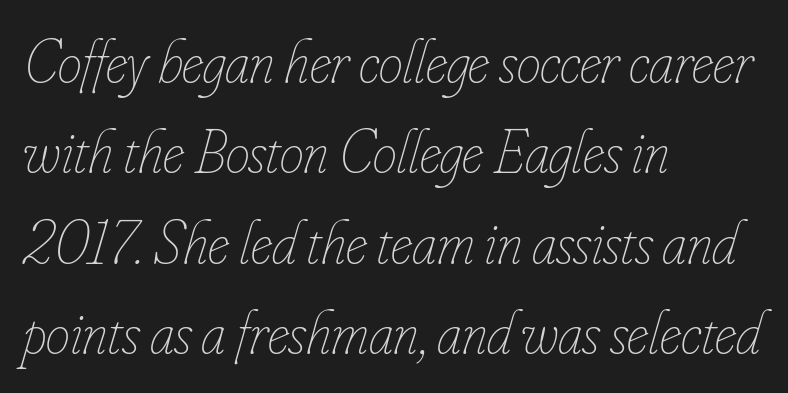
{"italic": "yes", "lean": "right", "slant_degrees": 16, "bold": "no", "weight": "thin", "width": "condensed", "stroke_contrast": "low", "x_height": "small", "monospaced": "no", "underline": "no", "align": "left", "line_spacing": "normal", "line_spacing_ratio": 1.48, "letter_spacing": "normal", "letter_spacing_em": 0.0, "glyph_px": 61}
